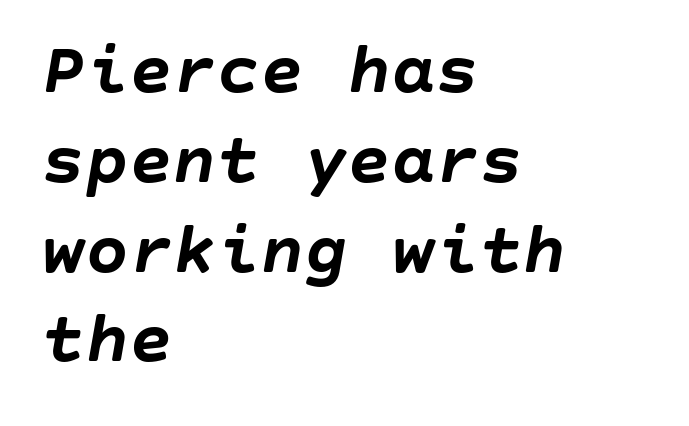
The image shows 73 px semibold type, italic (leaning right); set left-aligned, line spacing 1.23x, normal letter spacing, not underlined; low stroke contrast and a large x-height.
